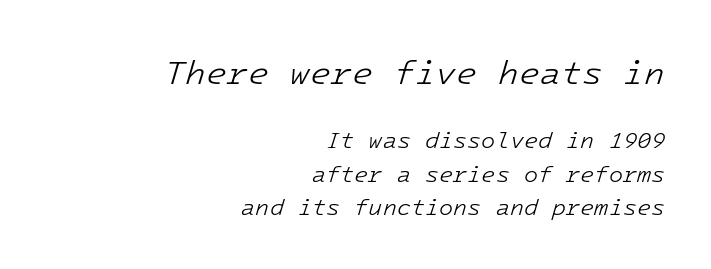
{"italic": "yes", "lean": "right", "slant_degrees": 16, "bold": "no", "weight": "light", "width": "normal", "stroke_contrast": "low", "x_height": "medium", "monospaced": "yes", "underline": "no", "align": "right", "line_spacing": "normal", "line_spacing_ratio": 1.45, "letter_spacing": "normal", "letter_spacing_em": 0.0, "larger_block": "first", "size_ratio": 1.48, "glyph_px": 34}
